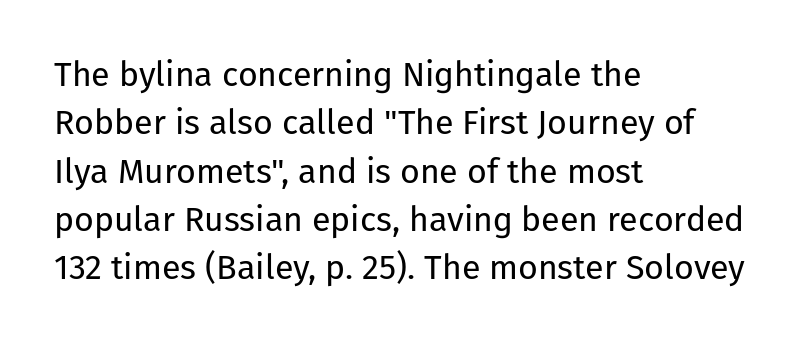
Q: Is the text bold? A: No.
Q: Is the text italic (slanted)? A: No, it is upright.
Q: Is the typeface a serif or a sans-serif typeface? A: Sans-serif.
Q: Is the text underlined? A: No.
Q: How is the paragraph aligned? A: Left-aligned.
Q: Is the spacing between letters normal or unusually wide? A: Normal.
Q: Is the spacing between lines tight, normal or loose? A: Normal.
Q: Width (condensed, normal, or wide)? A: Normal.
Q: Stroke contrast? A: Low.
Q: x-height? A: Medium.
Q: Monospaced? A: No.
